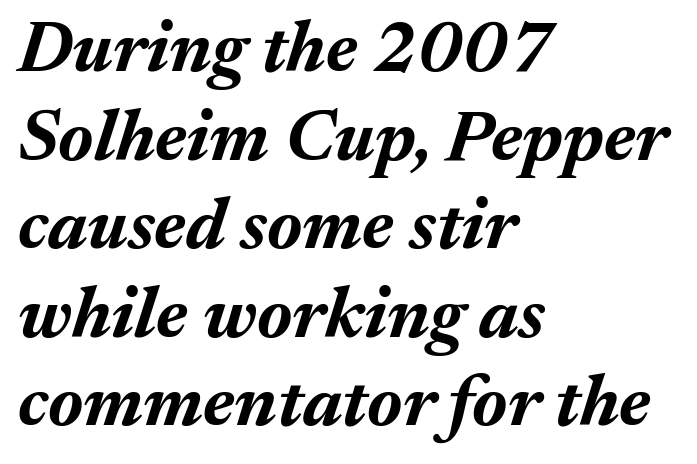
The image shows 72 px bold type, italic (leaning right); set left-aligned, line spacing 1.23x, normal letter spacing, not underlined; medium stroke contrast and a medium x-height.
